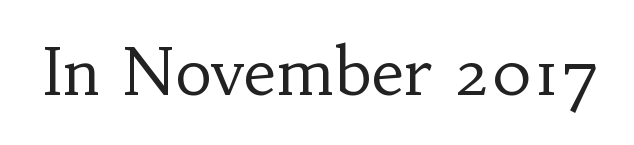
{"serif": "yes", "italic": "no", "bold": "no", "weight": "regular", "width": "normal", "stroke_contrast": "low", "x_height": "small", "monospaced": "no", "underline": "no", "letter_spacing": "normal", "letter_spacing_em": 0.0, "glyph_px": 64}
